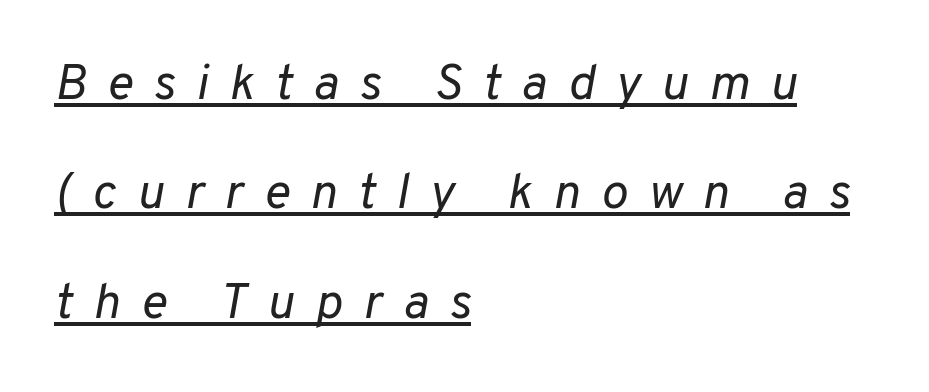
Q: Is the text bold? A: No.
Q: Is the text italic (slanted)? A: Yes, it leans right by about 10 degrees.
Q: Is the text underlined? A: Yes.
Q: How is the paragraph aligned? A: Left-aligned.
Q: Is the spacing between letters normal or unusually wide? A: Unusually wide.
Q: Is the spacing between lines tight, normal or loose? A: Loose.
Q: Width (condensed, normal, or wide)? A: Normal.
Q: Stroke contrast? A: Low.
Q: x-height? A: Medium.
Q: Monospaced? A: No.
